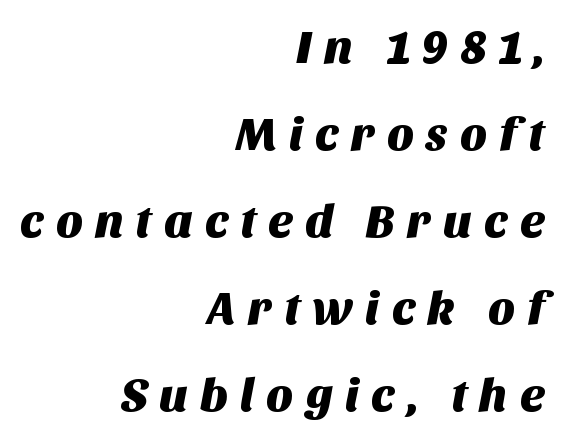
Q: Is the typeface a serif or a sans-serif typeface? A: Sans-serif.
Q: Is the text underlined? A: No.
Q: How is the paragraph aligned? A: Right-aligned.
Q: Is the spacing between letters normal or unusually wide? A: Unusually wide.
Q: Width (condensed, normal, or wide)? A: Normal.
Q: Stroke contrast? A: Medium.
Q: x-height? A: Large.
Q: Monospaced? A: No.
